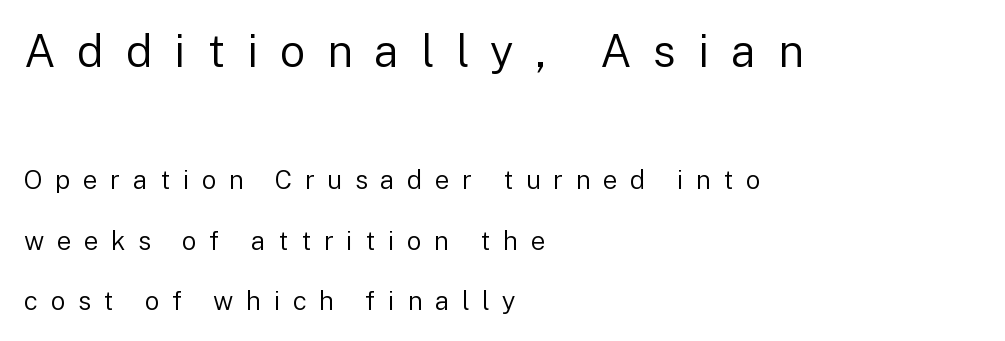
{"serif": "no", "italic": "no", "bold": "no", "weight": "regular", "width": "normal", "stroke_contrast": "low", "x_height": "medium", "monospaced": "no", "underline": "no", "align": "left", "line_spacing": "loose", "line_spacing_ratio": 2.32, "letter_spacing": "wide", "letter_spacing_em": 0.48, "larger_block": "first", "size_ratio": 1.73, "glyph_px": 45}
